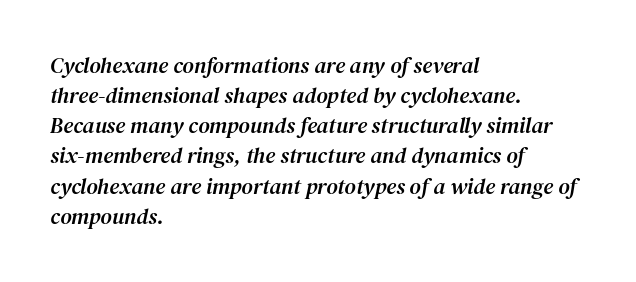
Regular leading. Horizontal alignment here is leftward, the default for most running prose. Italic: yes, the glyphs are oblique. The strip under each line holds only bare page. Tracking value appears to be zero — textbook default spacing.
